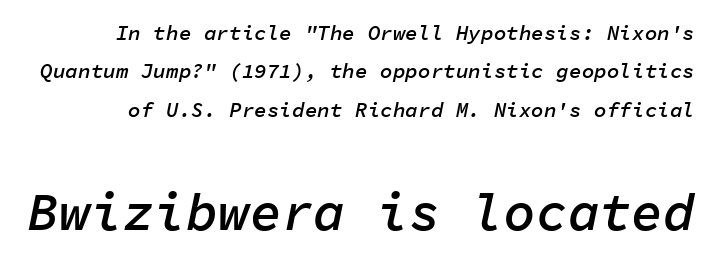
Q: Is the text bold? A: Semi-bold.
Q: Is the text italic (slanted)? A: Yes, it leans right by about 11 degrees.
Q: Is the text underlined? A: No.
Q: Is the spacing between letters normal or unusually wide? A: Normal.
Q: Which block of text is set in a larger size, the first (top) or the second (bottom)? A: The second (bottom) one.
Q: Width (condensed, normal, or wide)? A: Normal.
Q: Stroke contrast? A: Low.
Q: x-height? A: Medium.
Q: Monospaced? A: Yes.
